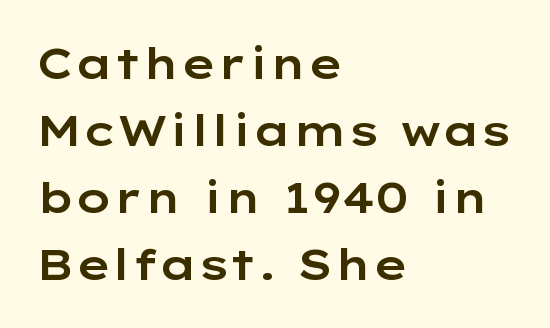
{"serif": "no", "italic": "no", "width": "wide", "stroke_contrast": "low", "x_height": "medium", "monospaced": "no", "underline": "no", "align": "left", "line_spacing": "normal", "line_spacing_ratio": 1.56, "letter_spacing": "normal", "letter_spacing_em": 0.0, "glyph_px": 43}
